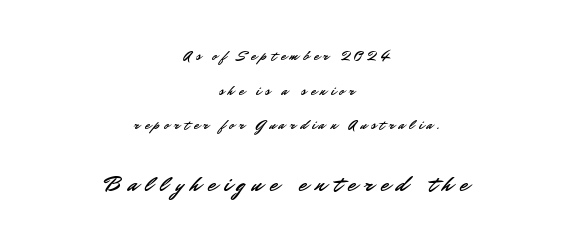
The baseline area is clear. Loose tracking; the words dissolve into strings of separated letters. The later block is typeset at a bigger size than the earlier block.
